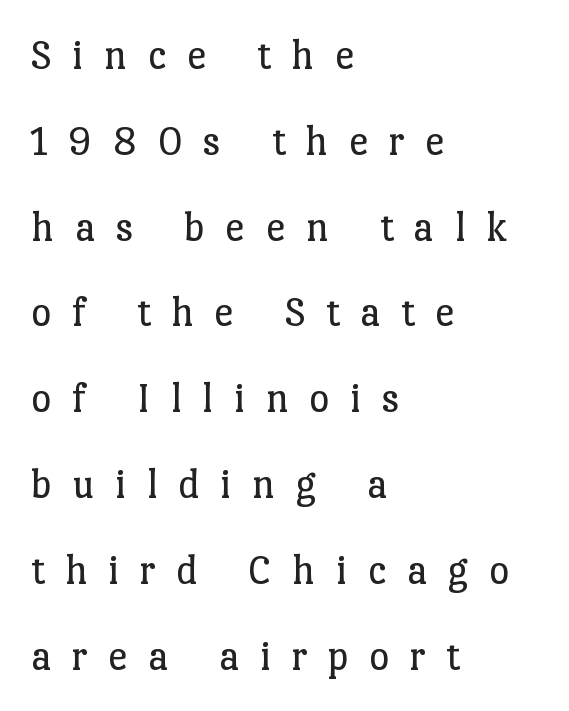
Q: Is the text bold? A: No.
Q: Is the text italic (slanted)? A: No, it is upright.
Q: Is the typeface a serif or a sans-serif typeface? A: Serif.
Q: Is the text underlined? A: No.
Q: How is the paragraph aligned? A: Left-aligned.
Q: Is the spacing between letters normal or unusually wide? A: Unusually wide.
Q: Is the spacing between lines tight, normal or loose? A: Loose.
Q: Width (condensed, normal, or wide)? A: Normal.
Q: Stroke contrast? A: Low.
Q: x-height? A: Medium.
Q: Monospaced? A: No.
